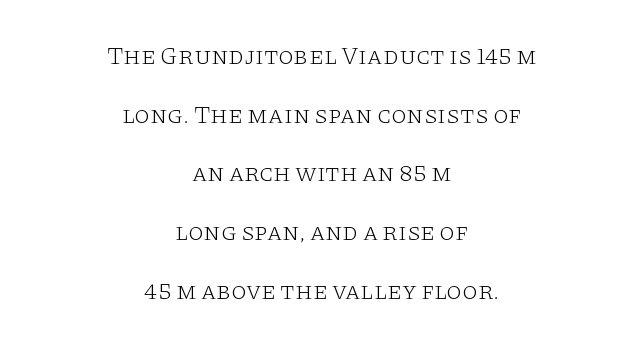
Q: Is the text bold? A: No.
Q: Is the text italic (slanted)? A: No, it is upright.
Q: Is the text underlined? A: No.
Q: How is the paragraph aligned? A: Centered.
Q: Is the spacing between letters normal or unusually wide? A: Normal.
Q: Is the spacing between lines tight, normal or loose? A: Loose.
